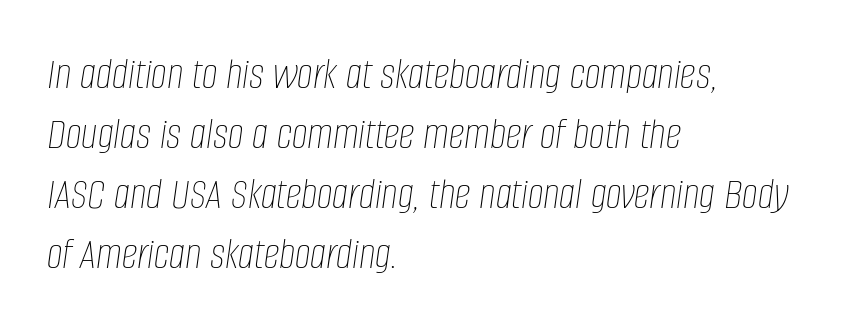
Q: Is the text bold? A: No.
Q: Is the text italic (slanted)? A: Yes, it leans right by about 8 degrees.
Q: Is the text underlined? A: No.
Q: How is the paragraph aligned? A: Left-aligned.
Q: Is the spacing between letters normal or unusually wide? A: Normal.
Q: Is the spacing between lines tight, normal or loose? A: Normal.
Q: Width (condensed, normal, or wide)? A: Condensed.
Q: Stroke contrast? A: Low.
Q: x-height? A: Large.
Q: Monospaced? A: No.
